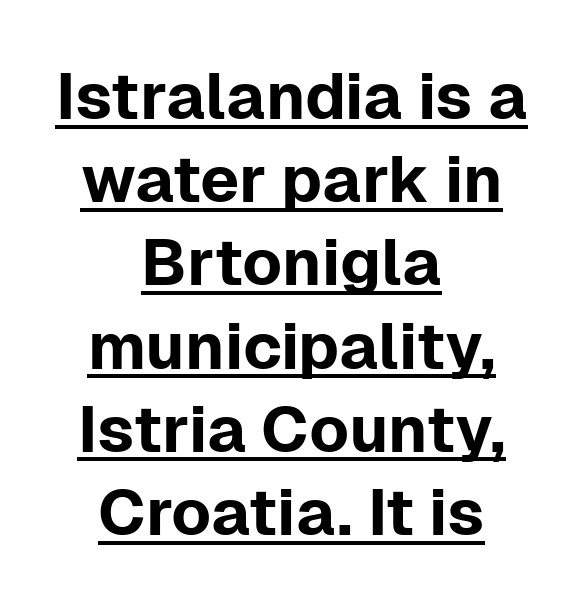
{"serif": "no", "italic": "no", "width": "normal", "stroke_contrast": "low", "x_height": "medium", "monospaced": "no", "underline": "yes", "align": "center", "line_spacing": "normal", "line_spacing_ratio": 1.28, "letter_spacing": "normal", "letter_spacing_em": 0.0, "glyph_px": 65}
